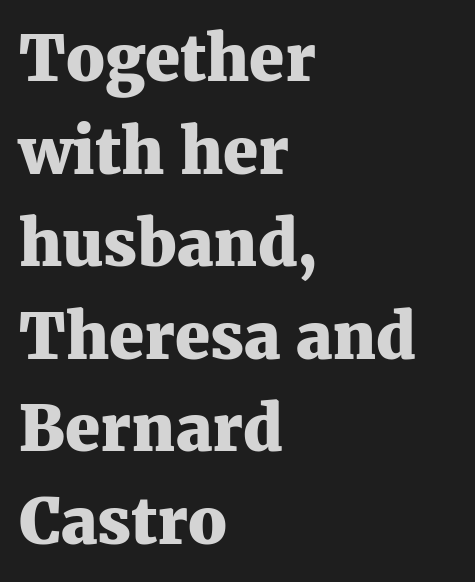
{"serif": "yes", "italic": "no", "bold": "yes", "weight": "heavy", "width": "normal", "stroke_contrast": "medium", "x_height": "medium", "monospaced": "no", "underline": "no", "align": "left", "line_spacing": "normal", "line_spacing_ratio": 1.47, "letter_spacing": "normal", "letter_spacing_em": 0.0, "glyph_px": 63}
